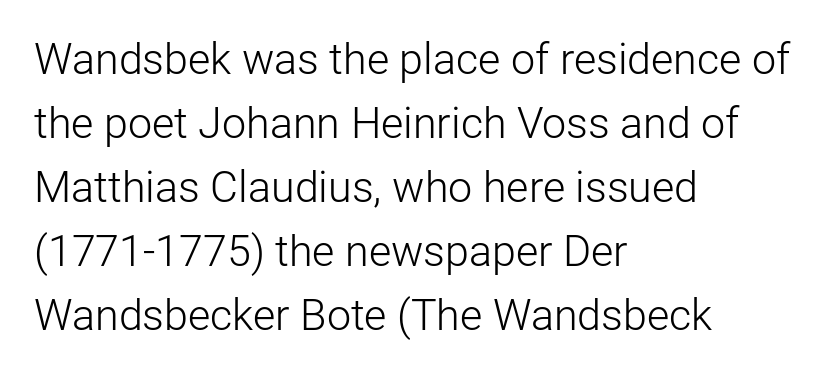
Weight: in the light-to-regular range. This sample uses a sans-serif face. Any mark beneath the type? The region is blank. These lines sit exactly where default settings would place them. These lines are rendered in a variable-pitch font. The paragraph has a hard left edge and a soft right edge.
